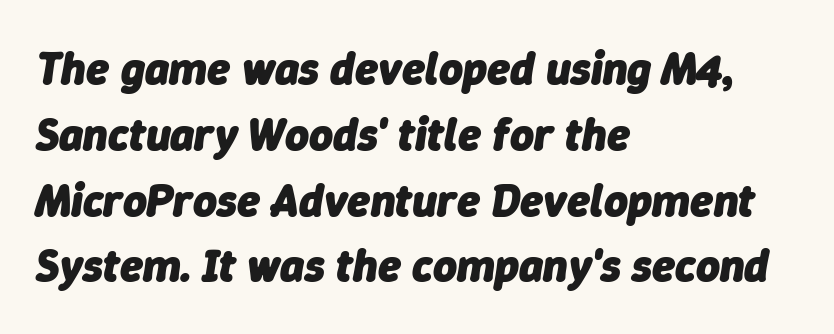
Q: Is the text bold? A: Yes.
Q: Is the text italic (slanted)? A: Yes, it leans right by about 9 degrees.
Q: Is the text underlined? A: No.
Q: How is the paragraph aligned? A: Left-aligned.
Q: Is the spacing between letters normal or unusually wide? A: Normal.
Q: Is the spacing between lines tight, normal or loose? A: Normal.
Q: Width (condensed, normal, or wide)? A: Normal.
Q: Stroke contrast? A: Low.
Q: x-height? A: Medium.
Q: Monospaced? A: No.
